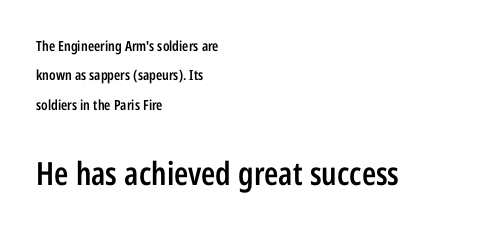
Successive baselines arrive slowly, with a big drop between each. The emphasis by scale lands on block number two, below. A clean baseline with only descenders dipping below it. Character widths vary here, with narrow letters taking less room than wide ones. Caption: standard tracking, unaltered.
